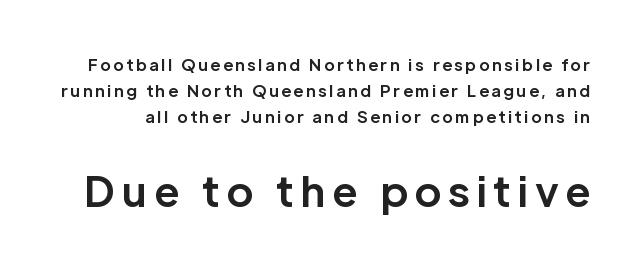
The image shows 41 px bold sans-serif type, upright; set normal line spacing (1.61x), not underlined; the second (bottom) block is 2.56x larger; low stroke contrast and a medium x-height.
